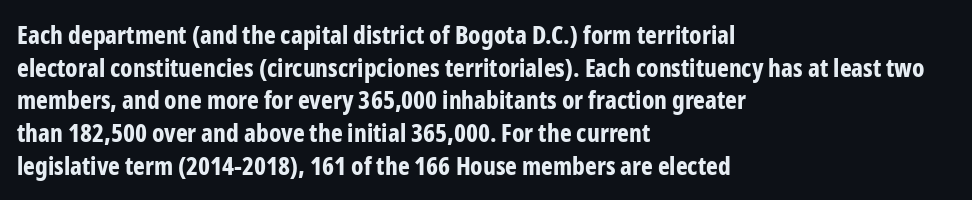
{"italic": "no", "bold": "yes", "underline": "no", "align": "left", "line_spacing": "normal", "line_spacing_ratio": 1.31, "letter_spacing": "normal", "letter_spacing_em": 0.0, "glyph_px": 25}
